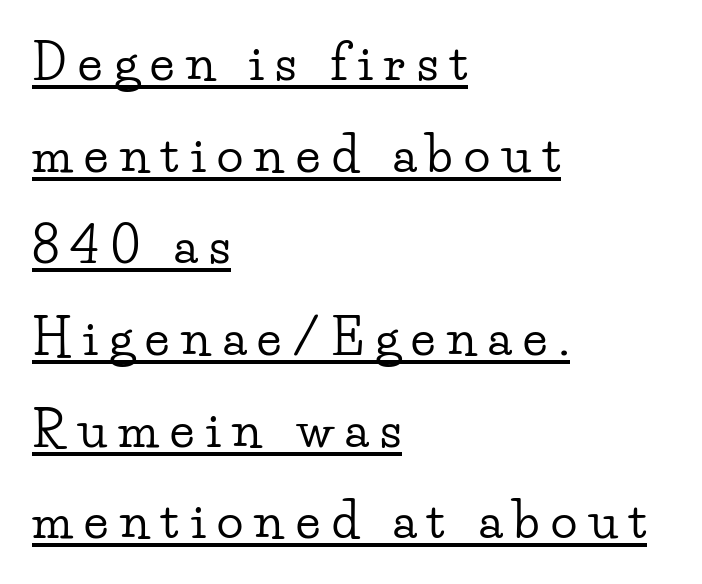
The image shows 49 px wide serif type, upright; set left-aligned, line spacing 1.87x, unusually wide letter spacing (+0.24 em), underlined; low stroke contrast and a small x-height.
